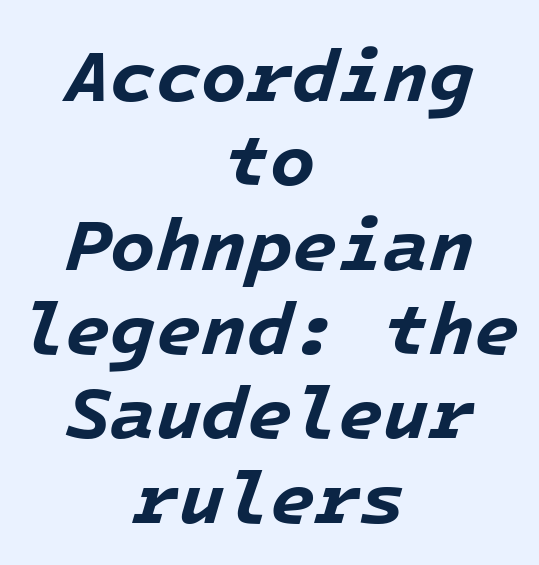
The space between consecutive lines is stingy. Short and long lines alike share a common midpoint. Is the letter spacing exaggerated? No — it looks like the ordinary default. Does the lettering tilt? It does — this is italic.
